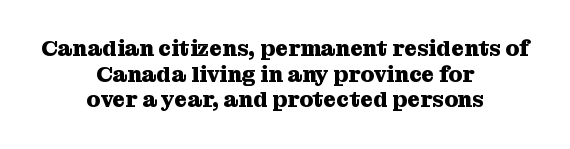
Q: Is the text bold? A: Yes.
Q: Is the text italic (slanted)? A: No, it is upright.
Q: Is the text underlined? A: No.
Q: How is the paragraph aligned? A: Centered.
Q: Is the spacing between letters normal or unusually wide? A: Normal.
